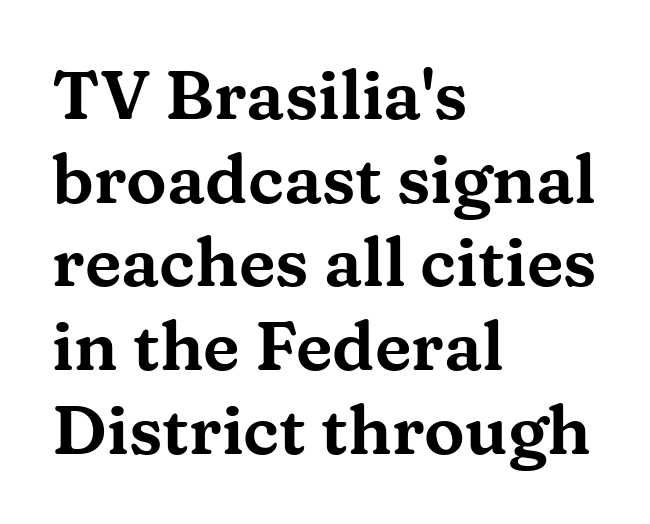
The image shows 68 px wide serif type, upright; set left-aligned, line spacing 1.23x, normal letter spacing, not underlined; medium stroke contrast and a medium x-height.
